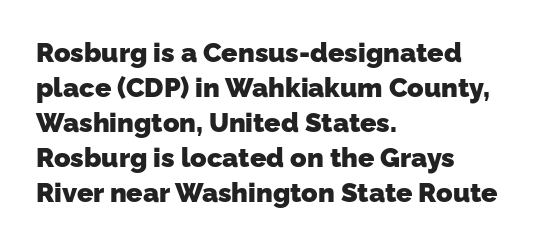
The image shows 27 px bold type; set left-aligned, normal line spacing (1.3x), normal letter spacing, not underlined.
